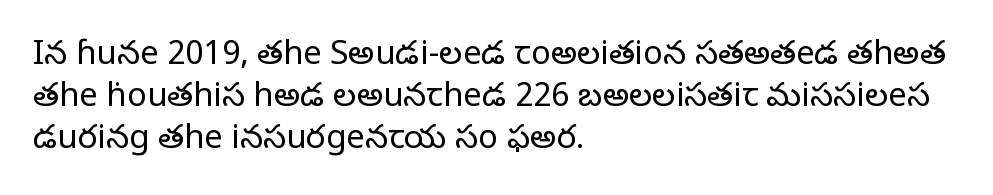
Q: Is the text bold? A: No.
Q: Is the text italic (slanted)? A: No, it is upright.
Q: Is the typeface a serif or a sans-serif typeface? A: Serif.
Q: Is the text underlined? A: No.
Q: How is the paragraph aligned? A: Left-aligned.
Q: Is the spacing between letters normal or unusually wide? A: Normal.
Q: Is the spacing between lines tight, normal or loose? A: Normal.
Q: Width (condensed, normal, or wide)? A: Normal.
Q: Stroke contrast? A: Low.
Q: x-height? A: Large.
Q: Monospaced? A: No.
